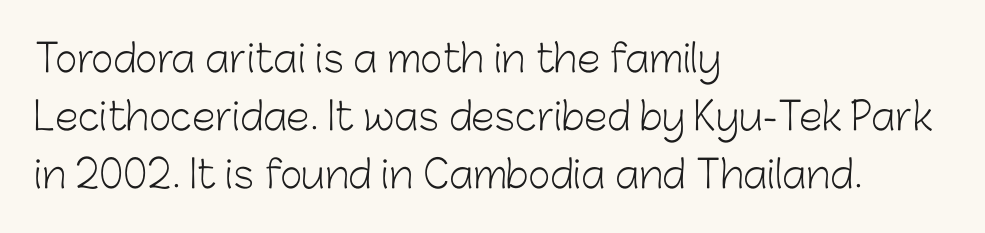
The image shows 38 px light sans-serif type, upright; set left-aligned, normal line spacing (1.53x), normal letter spacing, not underlined; low stroke contrast and a medium x-height.
